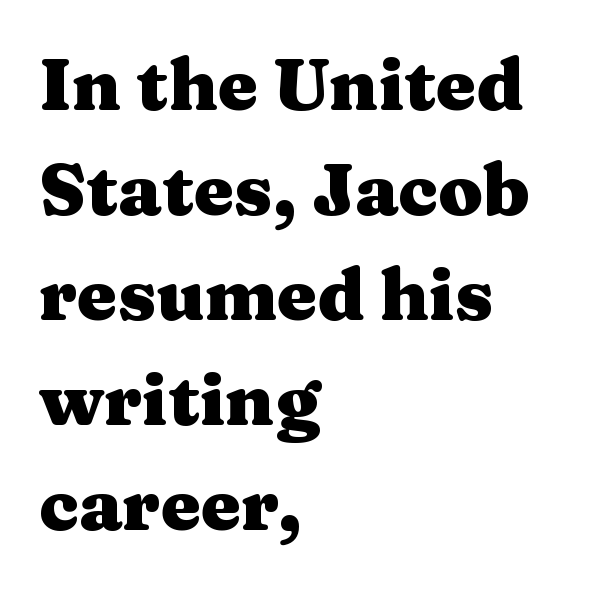
Q: Is the text bold? A: Yes.
Q: Is the text italic (slanted)? A: No, it is upright.
Q: Is the typeface a serif or a sans-serif typeface? A: Serif.
Q: Is the text underlined? A: No.
Q: How is the paragraph aligned? A: Left-aligned.
Q: Is the spacing between letters normal or unusually wide? A: Normal.
Q: Is the spacing between lines tight, normal or loose? A: Normal.
Q: Width (condensed, normal, or wide)? A: Wide.
Q: Stroke contrast? A: Medium.
Q: x-height? A: Medium.
Q: Monospaced? A: No.
